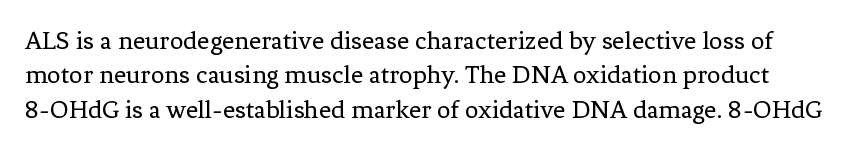
The image shows 27 px text type, upright; set normal line spacing (1.27x), normal letter spacing, not underlined.
